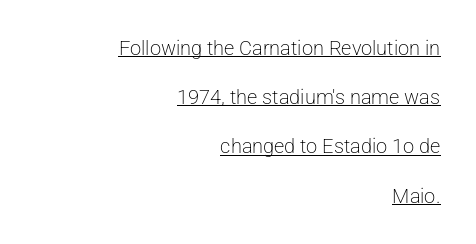
{"italic": "no", "bold": "no", "underline": "yes", "align": "right", "line_spacing": "loose", "line_spacing_ratio": 2.46, "letter_spacing": "normal", "letter_spacing_em": 0.0, "glyph_px": 20}
